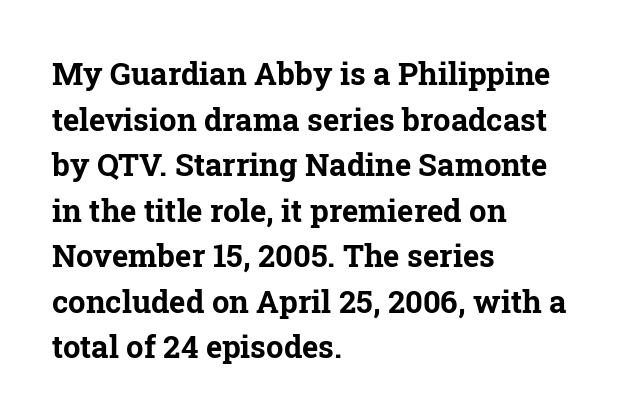
Default kerning and tracking; the words read as compact shapes. This is heavy type, rendered in bold. A bare baseline throughout the passage. The text was rendered using a seriffed face with decorative stroke endings.
